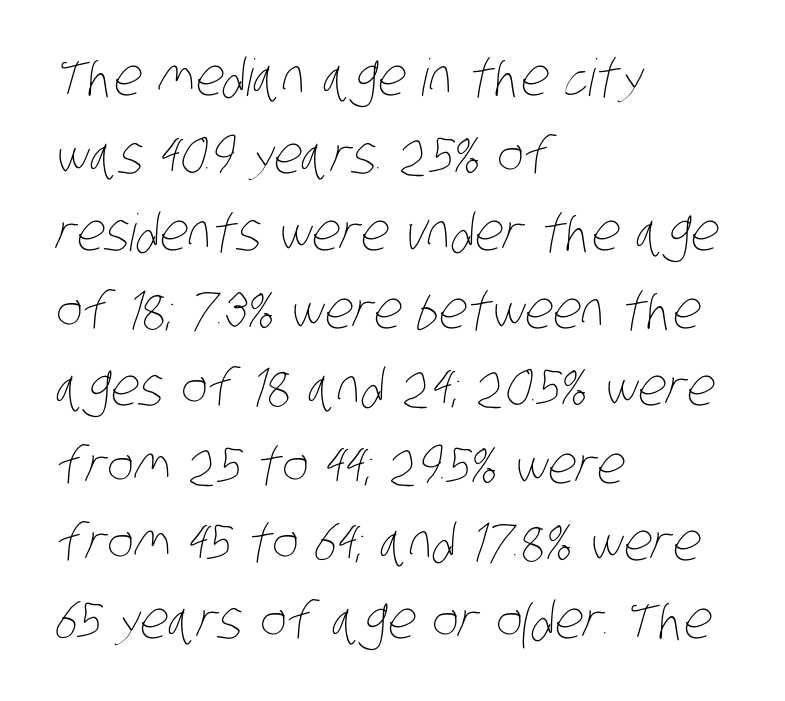
{"bold": "no", "weight": "thin", "width": "condensed", "stroke_contrast": "low", "x_height": "large", "monospaced": "no", "underline": "no", "align": "left", "line_spacing": "normal", "line_spacing_ratio": 1.52, "letter_spacing": "normal", "letter_spacing_em": 0.0, "glyph_px": 51}
